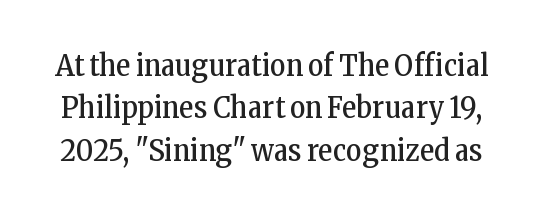
The image shows 30 px regular-weight, condensed serif type, upright; set normal line spacing (1.41x), normal letter spacing, not underlined; low stroke contrast and a medium x-height.
